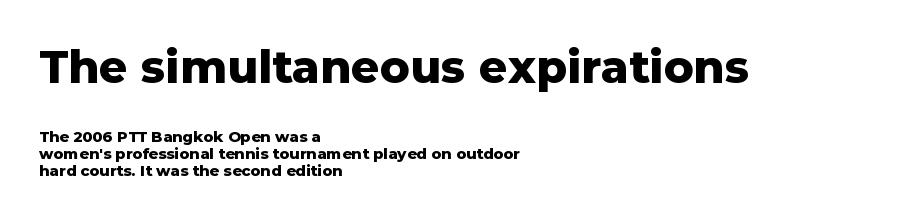
Students, note that the glyphs here touch the page at normal intervals. Strong, thick strokes mark this as bold type. Size contrast runs from large at the top to small at the bottom. Baseline-to-baseline distance is barely more than the letter height.
